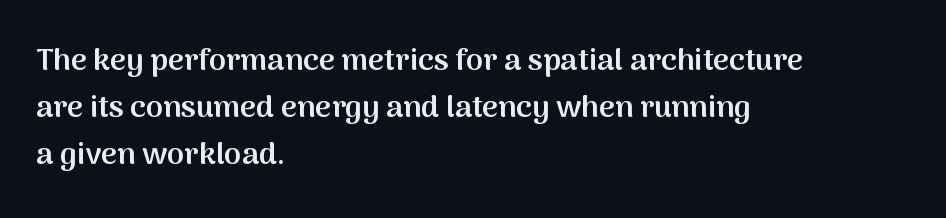
{"serif": "no", "italic": "no", "bold": "semi", "weight": "semibold", "width": "normal", "stroke_contrast": "medium", "x_height": "medium", "monospaced": "no", "underline": "no", "align": "left", "line_spacing": "normal", "line_spacing_ratio": 1.51, "letter_spacing": "normal", "letter_spacing_em": 0.0, "glyph_px": 31}
